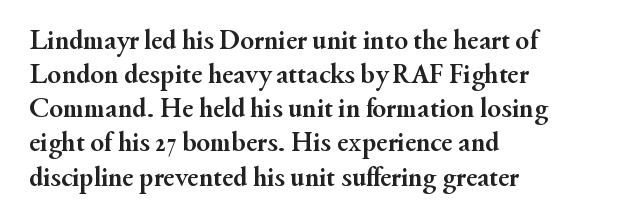
The image shows 28 px semibold serif type, upright; set left-aligned, line spacing 1.22x, normal letter spacing, not underlined; medium stroke contrast and a small x-height.
